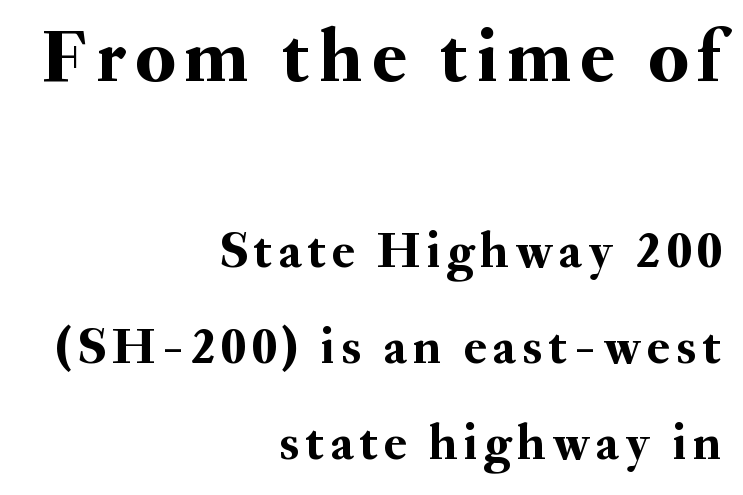
Q: Is the text italic (slanted)? A: No, it is upright.
Q: Is the typeface a serif or a sans-serif typeface? A: Serif.
Q: Is the text underlined? A: No.
Q: How is the paragraph aligned? A: Right-aligned.
Q: Which block of text is set in a larger size, the first (top) or the second (bottom)? A: The first (top) one.
Q: Width (condensed, normal, or wide)? A: Normal.
Q: Stroke contrast? A: Medium.
Q: x-height? A: Small.
Q: Monospaced? A: No.
